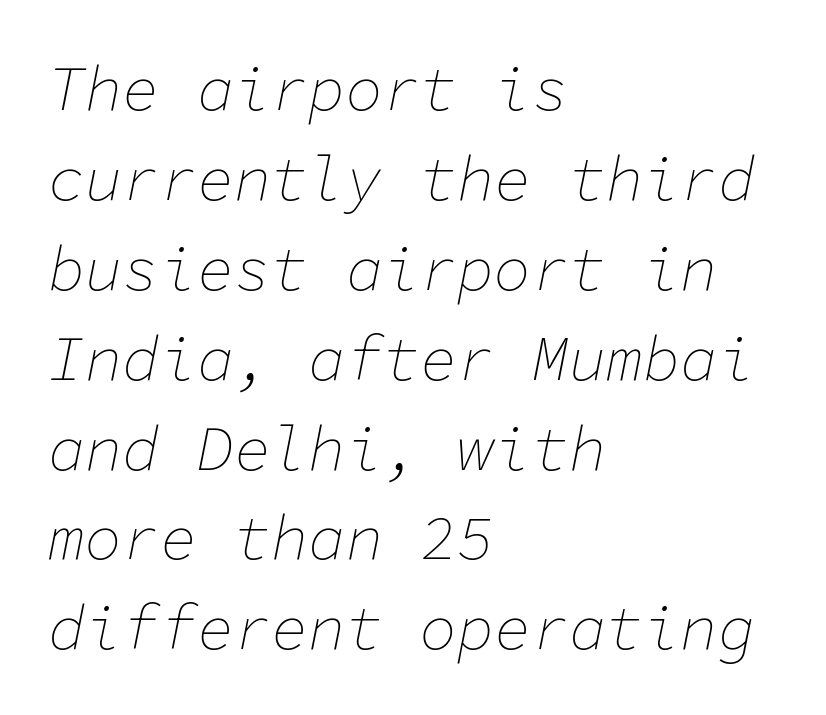
{"italic": "yes", "lean": "right", "slant_degrees": 11, "bold": "no", "weight": "thin", "width": "normal", "stroke_contrast": "low", "x_height": "medium", "monospaced": "yes", "underline": "no", "align": "left", "line_spacing": "normal", "line_spacing_ratio": 1.45, "letter_spacing": "normal", "letter_spacing_em": 0.0, "glyph_px": 62}
